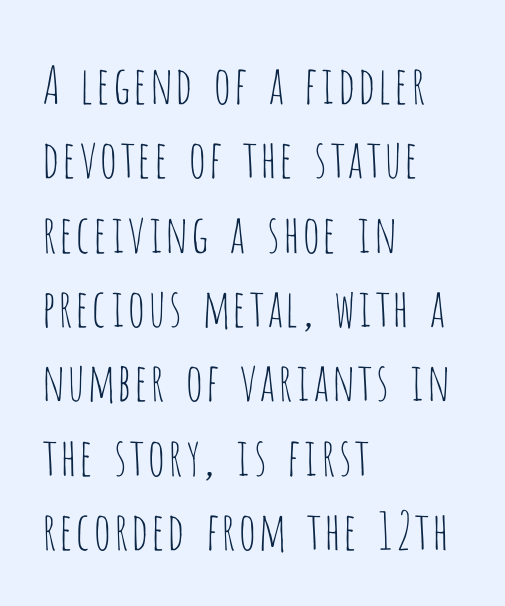
Q: Is the text bold? A: No.
Q: Is the text italic (slanted)? A: No, it is upright.
Q: Is the typeface a serif or a sans-serif typeface? A: Sans-serif.
Q: Is the text underlined? A: No.
Q: How is the paragraph aligned? A: Left-aligned.
Q: Is the spacing between letters normal or unusually wide? A: Normal.
Q: Is the spacing between lines tight, normal or loose? A: Normal.
Q: Width (condensed, normal, or wide)? A: Condensed.
Q: Stroke contrast? A: Low.
Q: x-height? A: Large.
Q: Monospaced? A: No.
